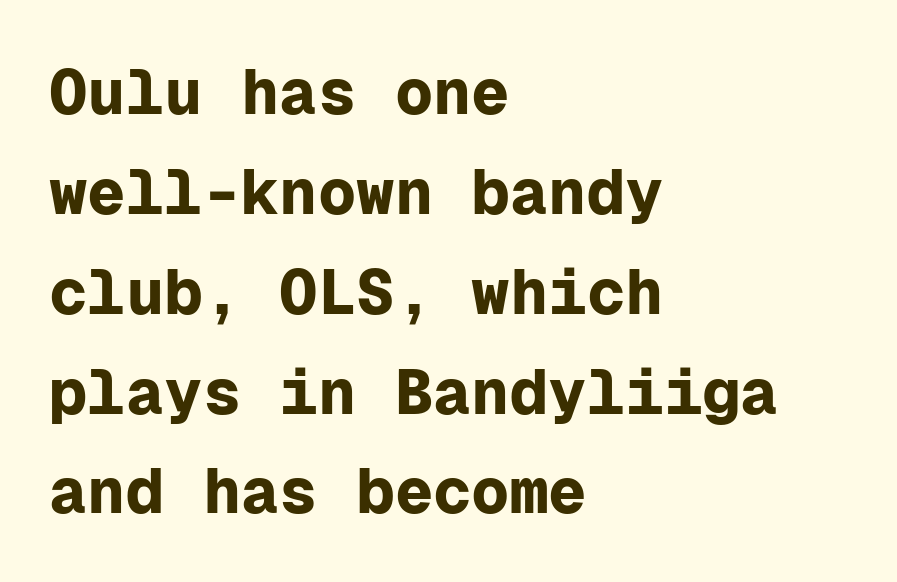
This is sans-serif lettering, the kind often seen on screens and signage. This rendering features lettering with no underline. Spacing verdict: monospaced, one width for all characters. The compositor pushed each line to the left boundary. These lines were composed using upright roman letters. Does extra space separate the letters? No, they use regular spacing.
